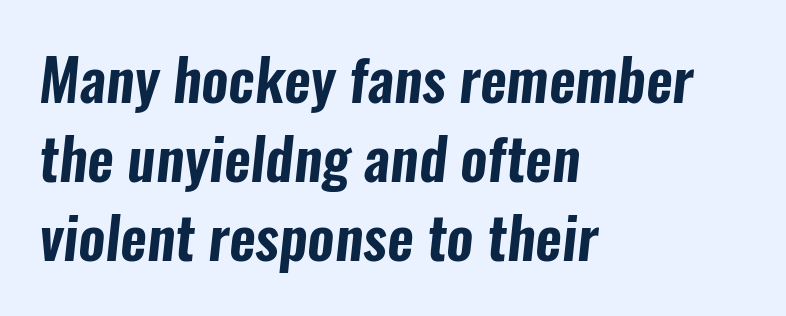
The image shows 58 px condensed sans-serif type; set left-aligned, normal line spacing (1.36x), normal letter spacing, not underlined; low stroke contrast and a medium x-height.
